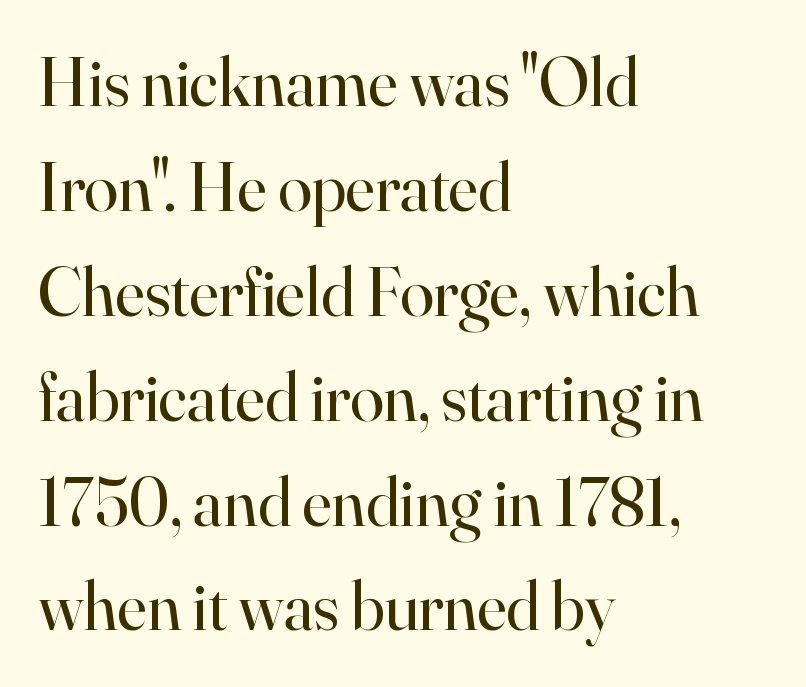
Line spacing here is normal. The axis of the letterforms is exactly vertical. The cut favours lightness, reaching ordinary text weight at its darkest. Serif or sans? Serif — the stroke terminals have little feet. Each letter keeps its own natural width here, so spacing adapts to shape.
